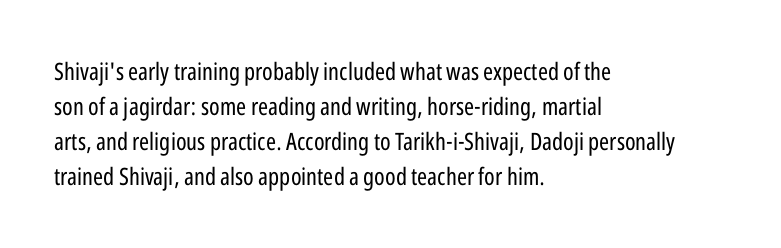
The image shows 24 px text type, upright; set left-aligned, normal line spacing (1.46x), normal letter spacing, not underlined.
